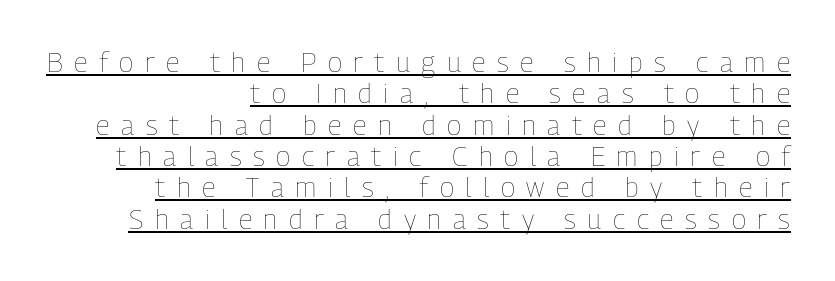
The words here are underlined. Letter spacing: wide. Italic: no, the glyphs are upright roman. Summary of weight: not heavy and not bold.
